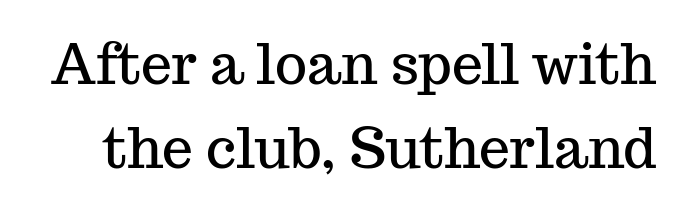
The image shows 55 px serif type, upright; set normal line spacing (1.52x), normal letter spacing, not underlined; medium stroke contrast and a medium x-height.
